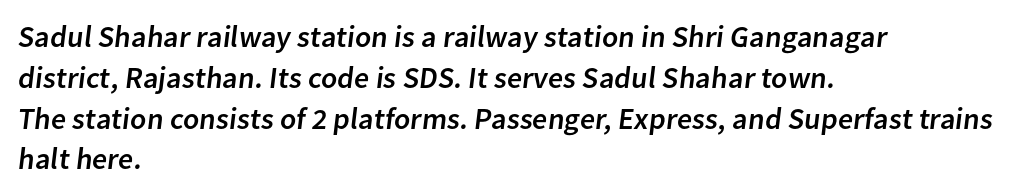
The passage shown has conventional tracking throughout. Bare-footed words on every line. Horizontally, the lines are justified to the leading edge only. Leading matches the norm, producing a regular column. The rendering uses natural spacing where letterforms have individual widths. The face used here is a sans, in the tradition of grotesques and geometrics.
